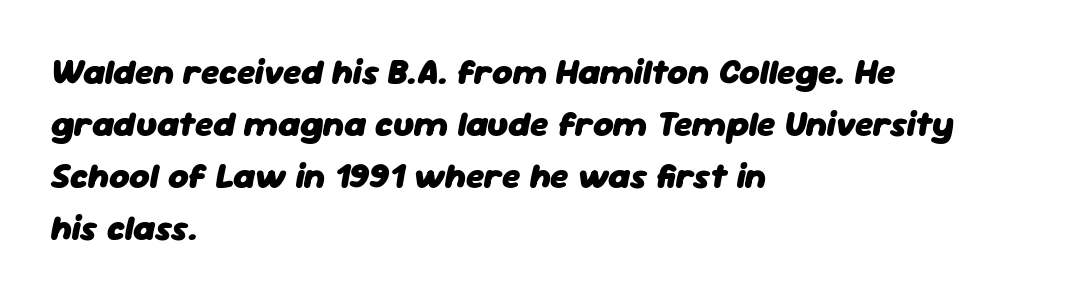
Regarding leading, the lines here are spaced in the standard way. The rendering uses natural spacing where letterforms have individual widths. Weight check: bold — yes, fully. Characters follow at the spacing the type designer built in. Beneath every word, the page is bare.
